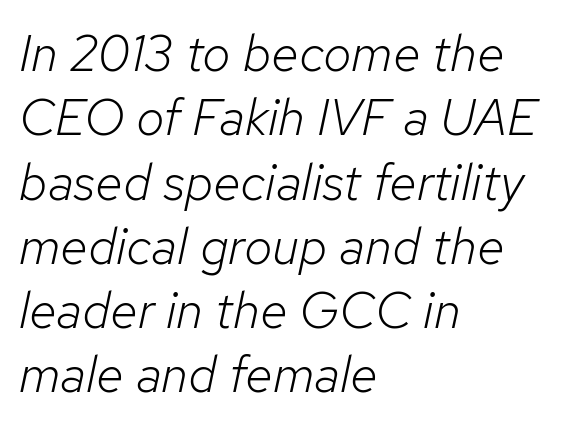
Q: Is the text bold? A: No.
Q: Is the text italic (slanted)? A: Yes, it leans right by about 12 degrees.
Q: Is the text underlined? A: No.
Q: How is the paragraph aligned? A: Left-aligned.
Q: Is the spacing between letters normal or unusually wide? A: Normal.
Q: Is the spacing between lines tight, normal or loose? A: Normal.
Q: Width (condensed, normal, or wide)? A: Normal.
Q: Stroke contrast? A: Low.
Q: x-height? A: Medium.
Q: Monospaced? A: No.
